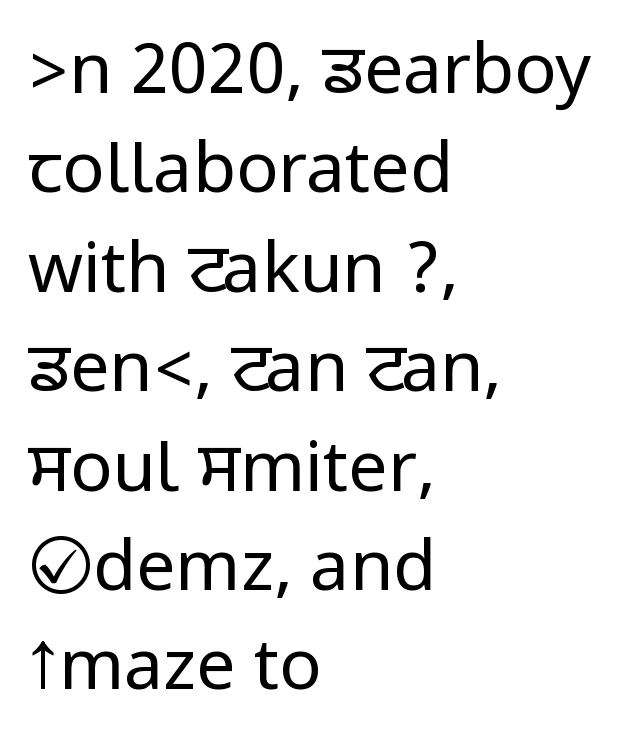
The image shows 70 px regular-weight, condensed sans-serif type, upright; set left-aligned, normal line spacing (1.42x), normal letter spacing, not underlined; low stroke contrast.
